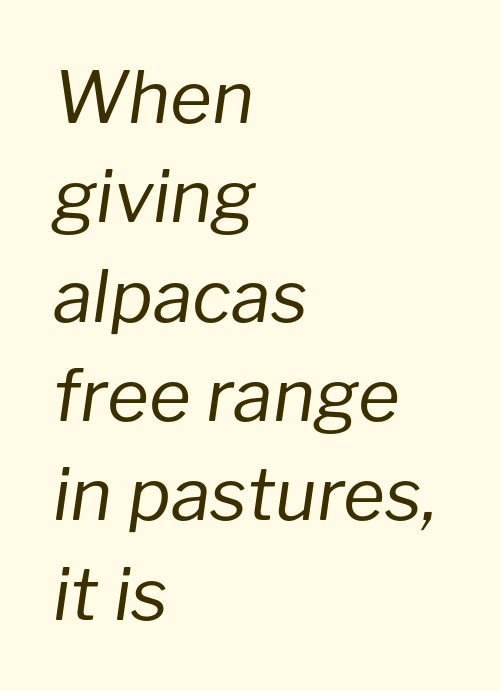
Stroke thickness stays within the range of a standard reading face or lighter. The glyphs are unaccompanied by any horizontal stroke below them. The text block is weighted toward the left margin, trailing off unevenly rightward. This sample has the flowing, uneven cadence of proportional lettering. A typesetter would call this leading conventional body-copy spacing.
